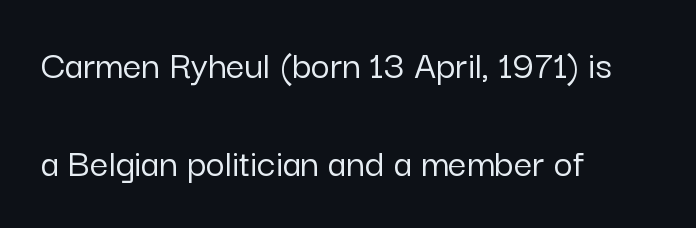
The image shows 41 px sans-serif type, upright; set left-aligned, loose line spacing (2.4x), normal letter spacing, not underlined; low stroke contrast and a medium x-height.
